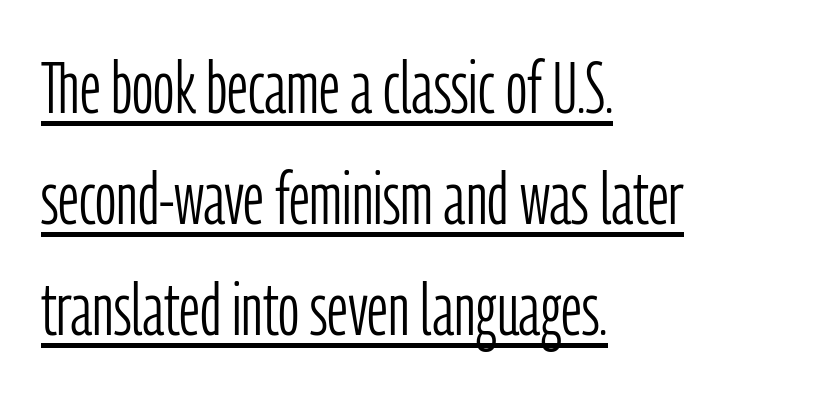
The image shows 74 px light, condensed sans-serif type, upright; set left-aligned, normal line spacing (1.5x), normal letter spacing, underlined; low stroke contrast and a medium x-height.
